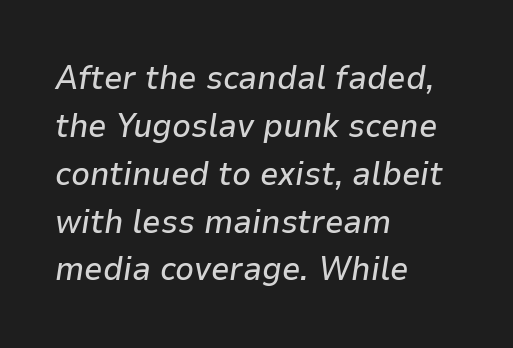
The image shows 33 px text type, italic (leaning right); set left-aligned, normal line spacing (1.45x), normal letter spacing, not underlined; low stroke contrast and a medium x-height.
